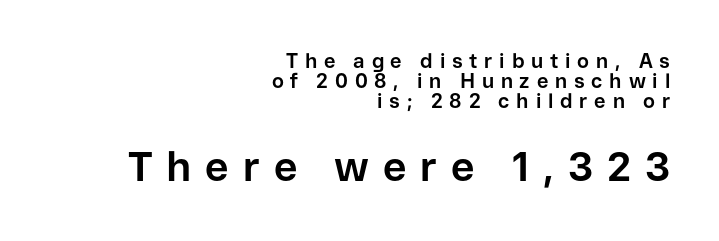
I'd describe the lettering as bold — thick and assertive. Quick note: underline off. Spacing verdict: proportional, widths tailored to each character. The designer went with a sans here, leaving each stem footless. The following chunk of copy outweighs the initial chunk in type size. Caption: expanded tracking, letters set apart.
